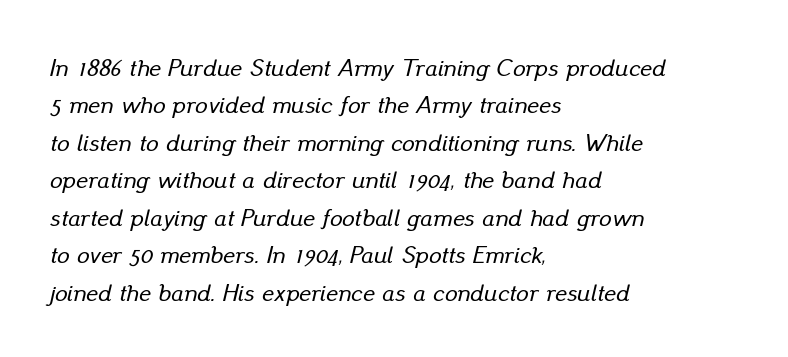
{"italic": "yes", "lean": "right", "slant_degrees": 13, "underline": "no", "align": "left", "line_spacing": "normal", "line_spacing_ratio": 1.5, "letter_spacing": "normal", "letter_spacing_em": 0.0, "glyph_px": 25}
